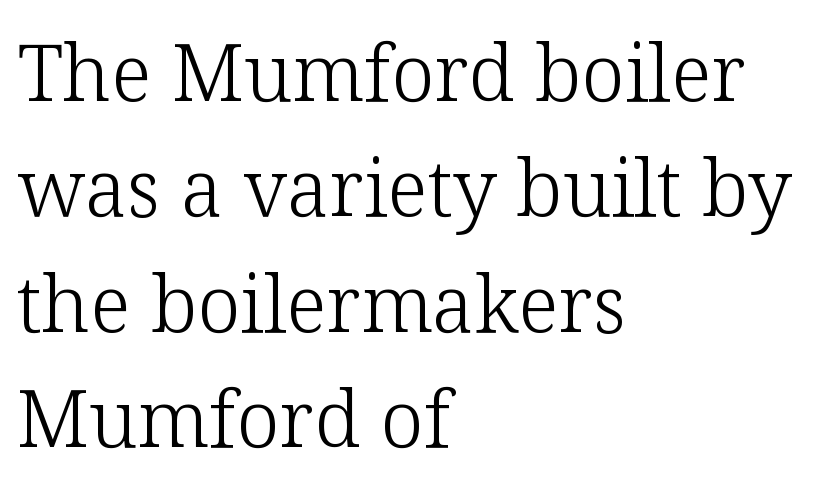
The image shows 78 px light serif type, upright; set left-aligned, normal line spacing (1.48x), normal letter spacing, not underlined; low stroke contrast and a medium x-height.
